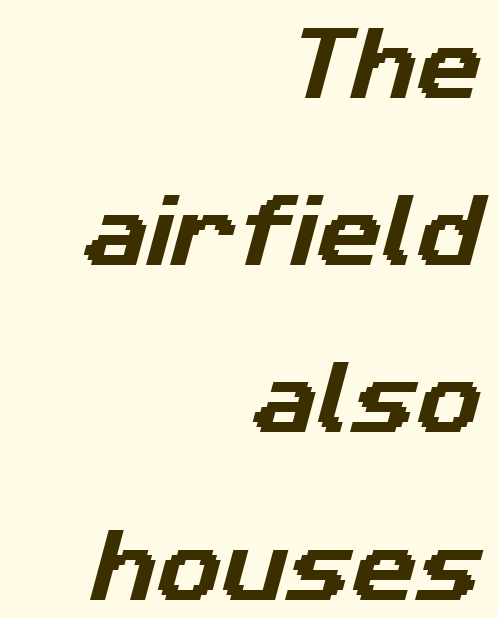
{"serif": "no", "width": "normal", "stroke_contrast": "low", "x_height": "medium", "monospaced": "no", "underline": "no", "align": "right", "line_spacing": "loose", "line_spacing_ratio": 2.09, "letter_spacing": "normal", "letter_spacing_em": 0.0, "glyph_px": 80}
